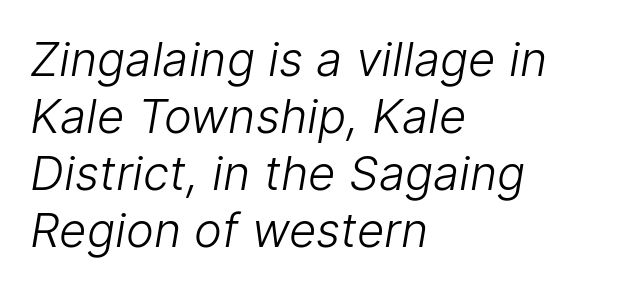
Q: Is the text bold? A: No.
Q: Is the typeface a serif or a sans-serif typeface? A: Sans-serif.
Q: Is the text underlined? A: No.
Q: How is the paragraph aligned? A: Left-aligned.
Q: Is the spacing between letters normal or unusually wide? A: Normal.
Q: Width (condensed, normal, or wide)? A: Normal.
Q: Stroke contrast? A: Low.
Q: x-height? A: Medium.
Q: Monospaced? A: No.
